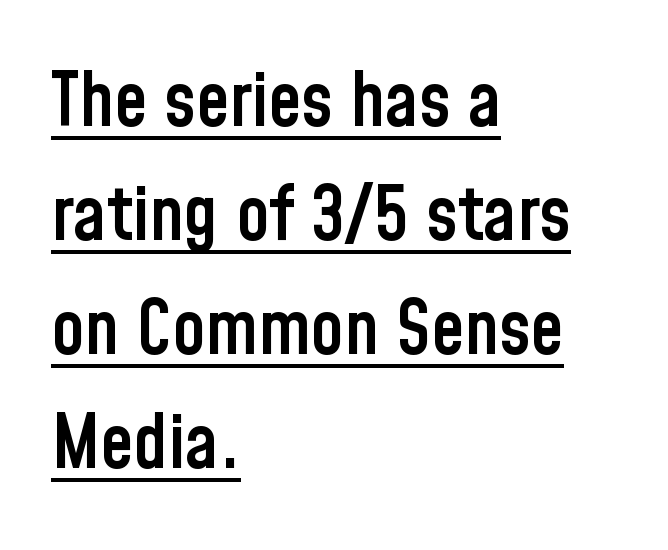
Q: Is the text bold? A: Semi-bold.
Q: Is the text italic (slanted)? A: No, it is upright.
Q: Is the typeface a serif or a sans-serif typeface? A: Sans-serif.
Q: Is the text underlined? A: Yes.
Q: How is the paragraph aligned? A: Left-aligned.
Q: Is the spacing between letters normal or unusually wide? A: Normal.
Q: Is the spacing between lines tight, normal or loose? A: Normal.
Q: Width (condensed, normal, or wide)? A: Condensed.
Q: Stroke contrast? A: Low.
Q: x-height? A: Medium.
Q: Monospaced? A: No.
